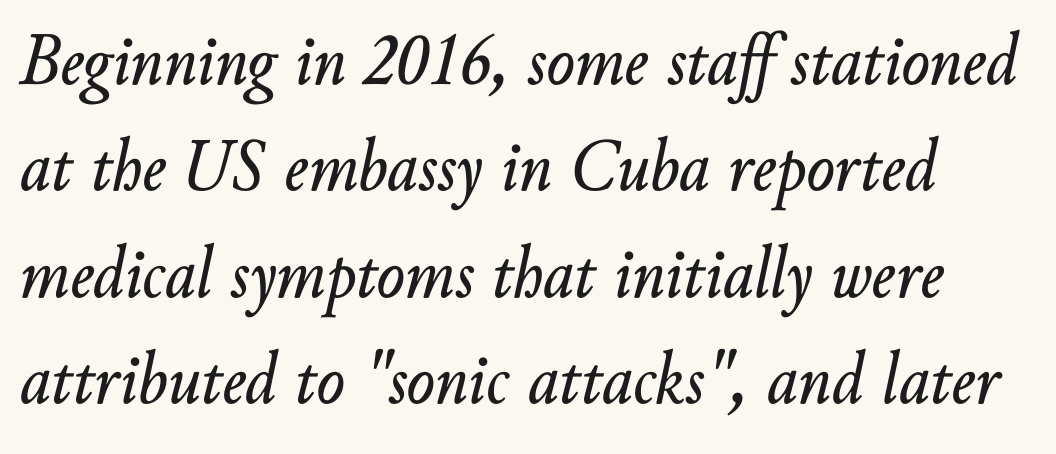
The passage shown stacks its lines at a standard gap. Proportional: the letters do not fall into vertical columns. Slant detected: the letters are inclined. The foot of each line stays bare and open. Tracking value appears to be zero — textbook default spacing.
